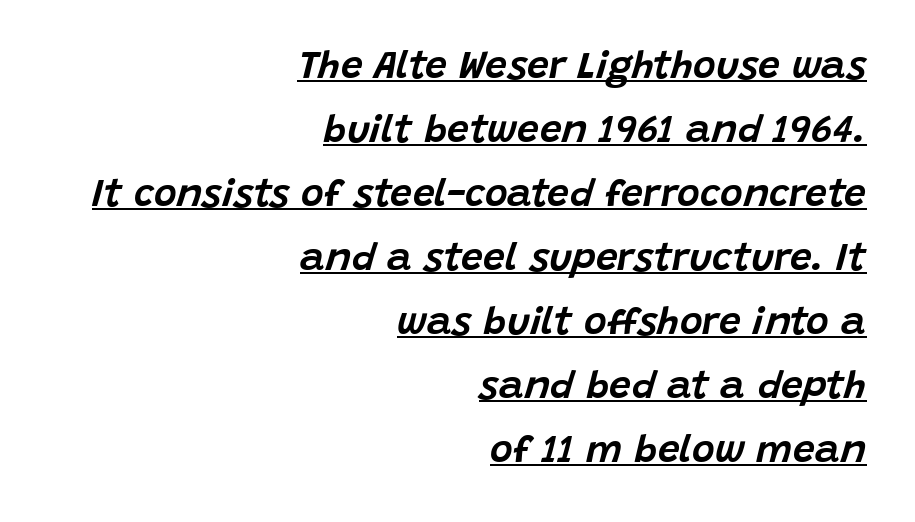
The image shows 39 px text type, italic (leaning right); set right-aligned, normal line spacing (1.64x), normal letter spacing, underlined; low stroke contrast and a large x-height.
